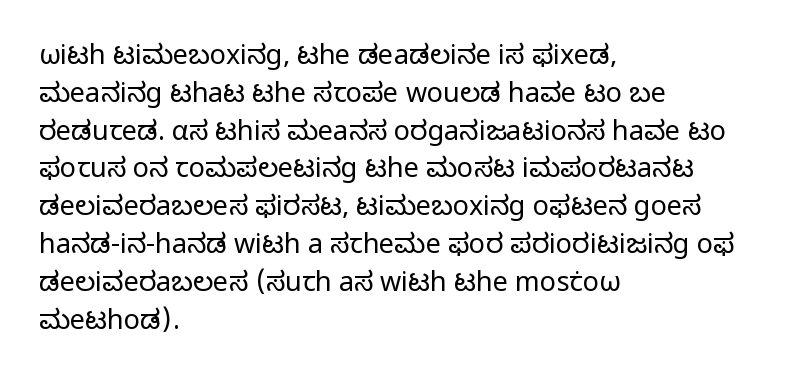
{"italic": "no", "bold": "no", "underline": "no", "align": "left", "line_spacing": "normal", "line_spacing_ratio": 1.4, "letter_spacing": "normal", "letter_spacing_em": 0.0, "glyph_px": 27}
